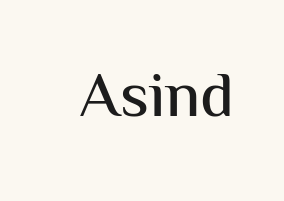
{"serif": "no", "italic": "no", "width": "normal", "stroke_contrast": "medium", "x_height": "medium", "monospaced": "no", "underline": "no", "letter_spacing": "normal", "letter_spacing_em": 0.0, "glyph_px": 64}
